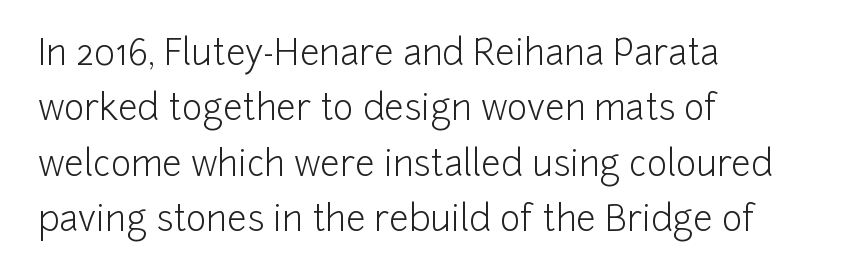
Q: Is the text bold? A: No.
Q: Is the text italic (slanted)? A: No, it is upright.
Q: Is the typeface a serif or a sans-serif typeface? A: Sans-serif.
Q: Is the text underlined? A: No.
Q: How is the paragraph aligned? A: Left-aligned.
Q: Is the spacing between letters normal or unusually wide? A: Normal.
Q: Is the spacing between lines tight, normal or loose? A: Normal.
Q: Width (condensed, normal, or wide)? A: Normal.
Q: Stroke contrast? A: Low.
Q: x-height? A: Medium.
Q: Monospaced? A: No.
